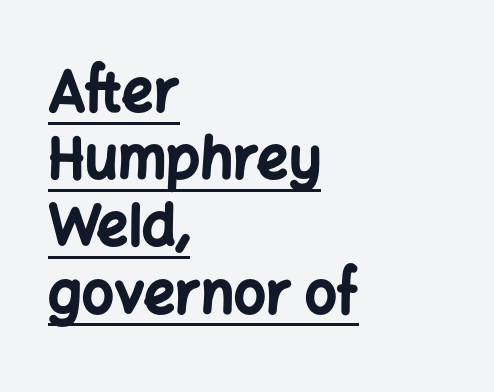
If you drew a ruler down the left edge, every line would touch it. Each letter keeps its own natural width here, so spacing adapts to shape. Somebody hit Ctrl+U on this one — the words are underlined. Tall strokes in this sample are plumb rather than angled.
